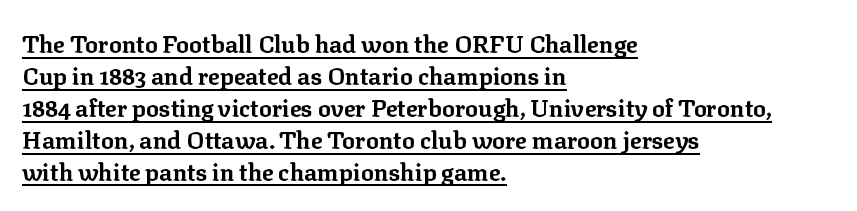
The image shows 24 px bold type, upright; set left-aligned, normal line spacing (1.33x), normal letter spacing, underlined.
